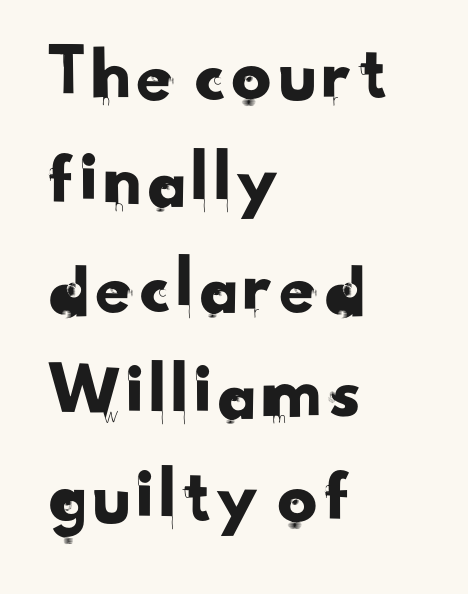
Q: Is the typeface a serif or a sans-serif typeface? A: Sans-serif.
Q: Is the text underlined? A: No.
Q: How is the paragraph aligned? A: Left-aligned.
Q: Is the spacing between letters normal or unusually wide? A: Normal.
Q: Is the spacing between lines tight, normal or loose? A: Normal.
Q: Width (condensed, normal, or wide)? A: Normal.
Q: Stroke contrast? A: Low.
Q: x-height? A: Small.
Q: Monospaced? A: No.
